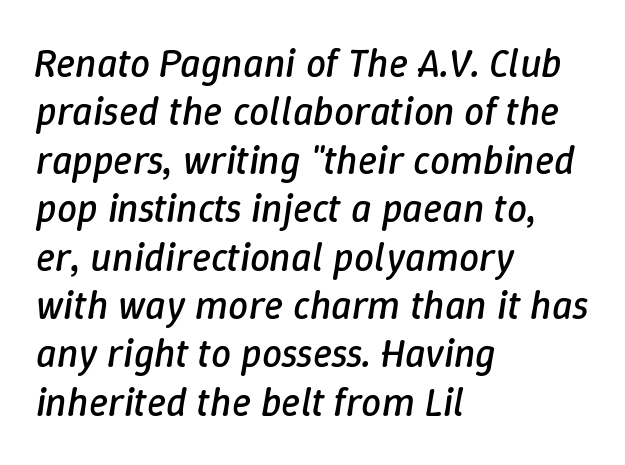
Q: Is the text bold? A: No.
Q: Is the text italic (slanted)? A: Yes, it leans right by about 9 degrees.
Q: Is the text underlined? A: No.
Q: How is the paragraph aligned? A: Left-aligned.
Q: Is the spacing between letters normal or unusually wide? A: Normal.
Q: Width (condensed, normal, or wide)? A: Normal.
Q: Stroke contrast? A: Low.
Q: x-height? A: Medium.
Q: Monospaced? A: No.
